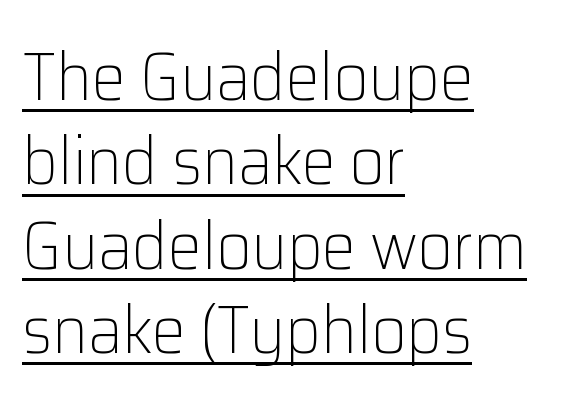
{"serif": "no", "italic": "no", "bold": "no", "weight": "light", "width": "normal", "stroke_contrast": "low", "x_height": "medium", "monospaced": "no", "underline": "yes", "align": "left", "line_spacing_ratio": 1.24, "letter_spacing": "normal", "letter_spacing_em": 0.0, "glyph_px": 68}
